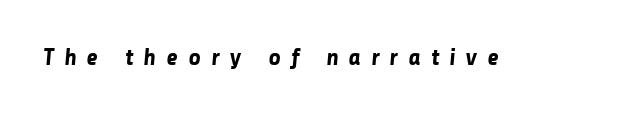
Q: Is the text bold? A: Yes.
Q: Is the text underlined? A: No.
Q: Is the spacing between letters normal or unusually wide? A: Unusually wide.
